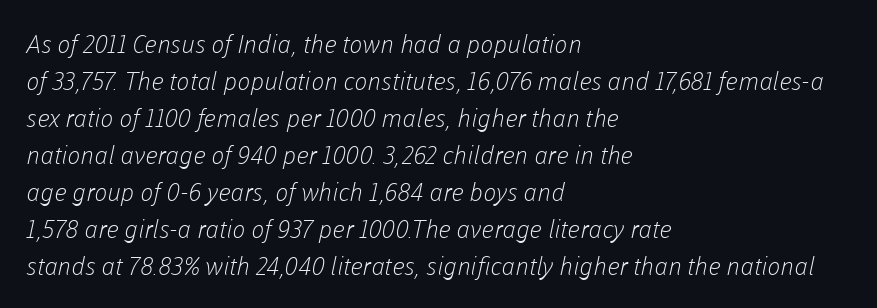
Layout note: lines flush left. You could call the tracking neutral — neither tight nor loose. Type without underlining. How would I describe the line gaps? Plain and ordinary. Bold? No — there's no thickening of the strokes.
